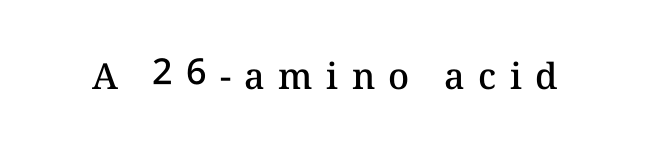
{"italic": "no", "bold": "semi", "weight": "semibold", "width": "normal", "stroke_contrast": "medium", "x_height": "medium", "monospaced": "no", "underline": "no", "letter_spacing": "wide", "letter_spacing_em": 0.37, "glyph_px": 36}
